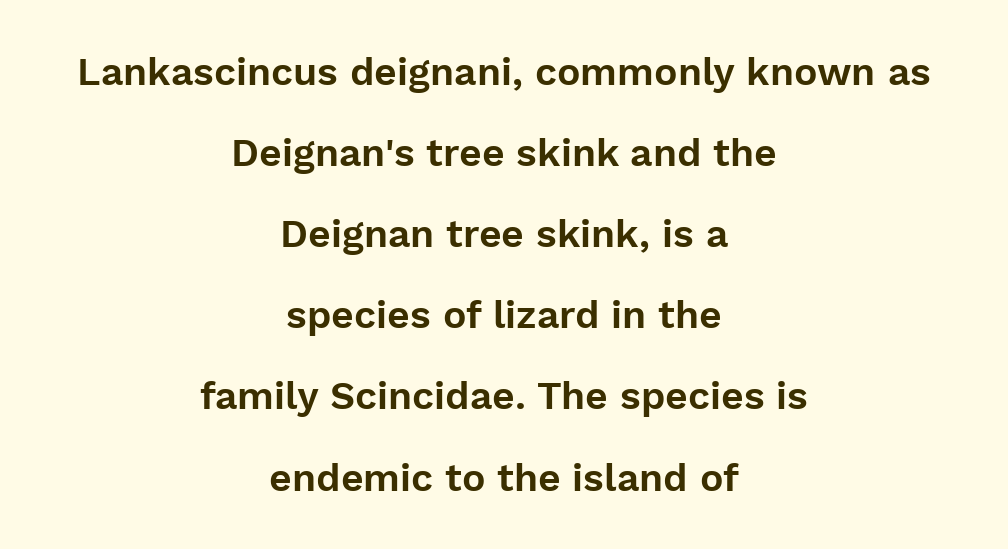
The image shows 39 px sans-serif type, upright; set centered, loose line spacing (2.08x), normal letter spacing, not underlined; low stroke contrast and a medium x-height.
